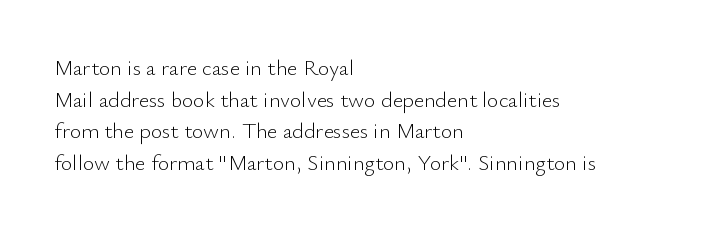
Q: Is the text bold? A: No.
Q: Is the text italic (slanted)? A: No, it is upright.
Q: Is the text underlined? A: No.
Q: How is the paragraph aligned? A: Left-aligned.
Q: Is the spacing between letters normal or unusually wide? A: Normal.
Q: Is the spacing between lines tight, normal or loose? A: Normal.
